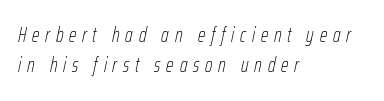
Q: Is the text bold? A: No.
Q: Is the text italic (slanted)? A: Yes, it leans right by about 12 degrees.
Q: Is the text underlined? A: No.
Q: How is the paragraph aligned? A: Left-aligned.
Q: Is the spacing between letters normal or unusually wide? A: Unusually wide.
Q: Is the spacing between lines tight, normal or loose? A: Normal.
